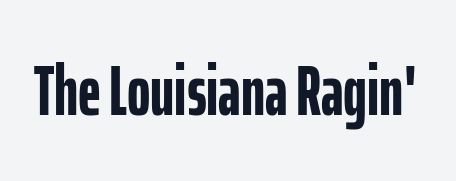
The passage shown is not underscored anywhere. This is the regular roman posture of the typeface. Does extra space separate the letters? No, they use regular spacing. Unlike a traditional serif, this face leaves its strokes unadorned.
